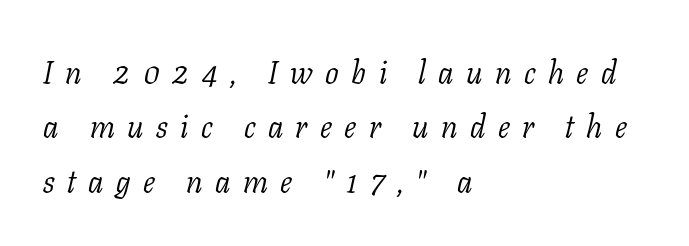
Q: Is the text bold? A: No.
Q: Is the text italic (slanted)? A: Yes, it leans right by about 11 degrees.
Q: Is the typeface a serif or a sans-serif typeface? A: Serif.
Q: Is the text underlined? A: No.
Q: How is the paragraph aligned? A: Left-aligned.
Q: Is the spacing between letters normal or unusually wide? A: Unusually wide.
Q: Is the spacing between lines tight, normal or loose? A: Normal.
Q: Width (condensed, normal, or wide)? A: Normal.
Q: Stroke contrast? A: Low.
Q: x-height? A: Medium.
Q: Monospaced? A: No.
